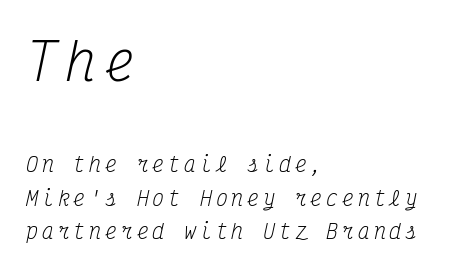
The image shows 50 px regular-weight, condensed serif type, italic (leaning right), monospaced; set left-aligned, normal line spacing (1.68x), not underlined; the first (top) block is 2.5x larger; medium stroke contrast and a medium x-height.
